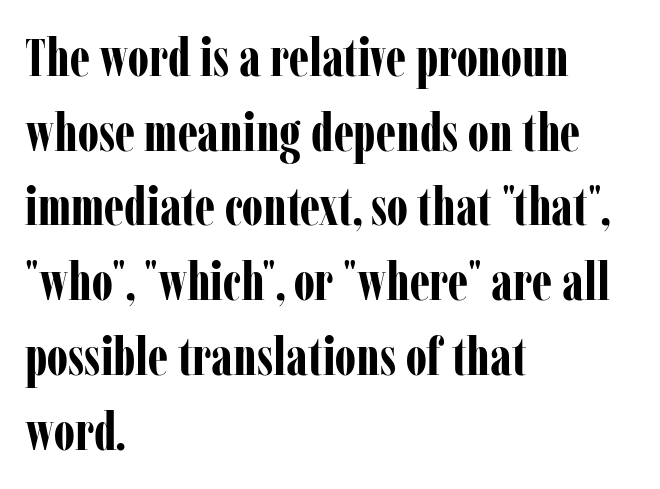
{"serif": "yes", "italic": "no", "bold": "yes", "weight": "bold", "width": "condensed", "stroke_contrast": "low", "x_height": "medium", "monospaced": "no", "underline": "no", "align": "left", "line_spacing": "normal", "line_spacing_ratio": 1.41, "letter_spacing": "normal", "letter_spacing_em": 0.0, "glyph_px": 53}
